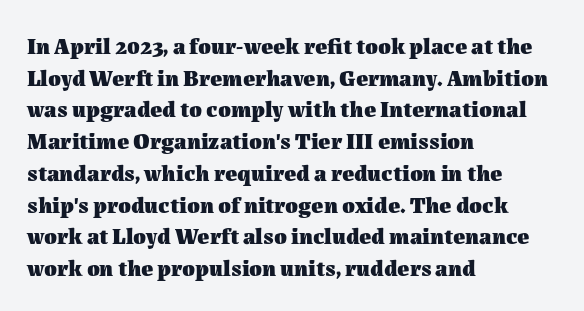
The lines are quadded left. Regular leading. Nothing unusual about the tracking: characters are spaced as the font intends. The font is running at its bold setting. Tall strokes in this sample are plumb rather than angled.
